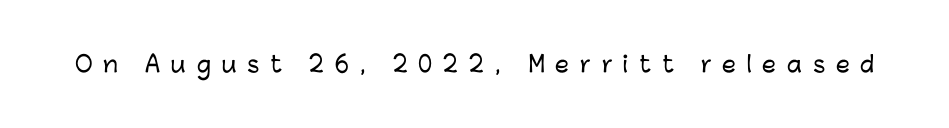
{"italic": "no", "underline": "no", "letter_spacing": "wide", "letter_spacing_em": 0.49, "glyph_px": 22}
